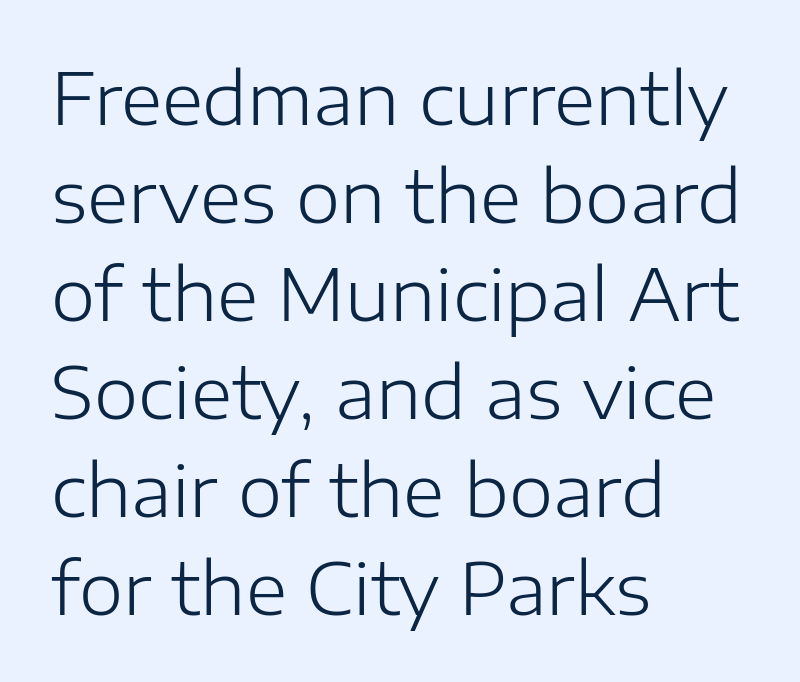
{"serif": "no", "italic": "no", "bold": "no", "weight": "light", "width": "normal", "stroke_contrast": "low", "x_height": "medium", "monospaced": "no", "underline": "no", "align": "left", "line_spacing": "normal", "line_spacing_ratio": 1.38, "letter_spacing": "normal", "letter_spacing_em": 0.0, "glyph_px": 71}
